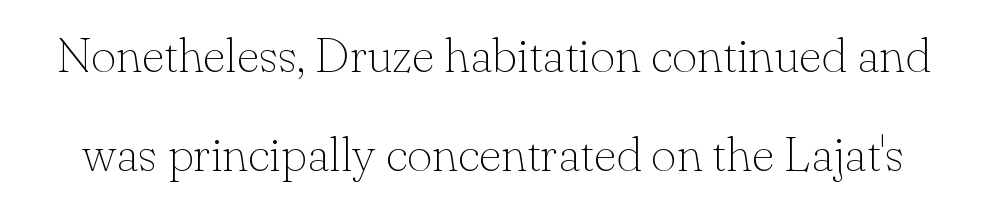
Q: Is the text bold? A: No.
Q: Is the text italic (slanted)? A: No, it is upright.
Q: Is the typeface a serif or a sans-serif typeface? A: Serif.
Q: Is the text underlined? A: No.
Q: Is the spacing between letters normal or unusually wide? A: Normal.
Q: Is the spacing between lines tight, normal or loose? A: Loose.
Q: Width (condensed, normal, or wide)? A: Normal.
Q: Stroke contrast? A: Low.
Q: x-height? A: Small.
Q: Monospaced? A: No.
